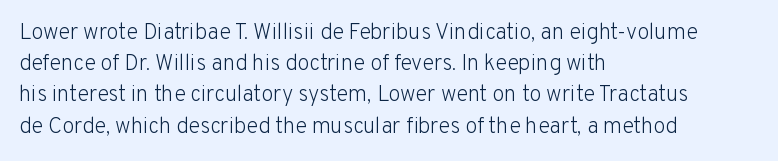
{"italic": "no", "bold": "no", "underline": "no", "align": "left", "line_spacing": "normal", "line_spacing_ratio": 1.42, "letter_spacing": "normal", "letter_spacing_em": 0.0, "glyph_px": 22}
